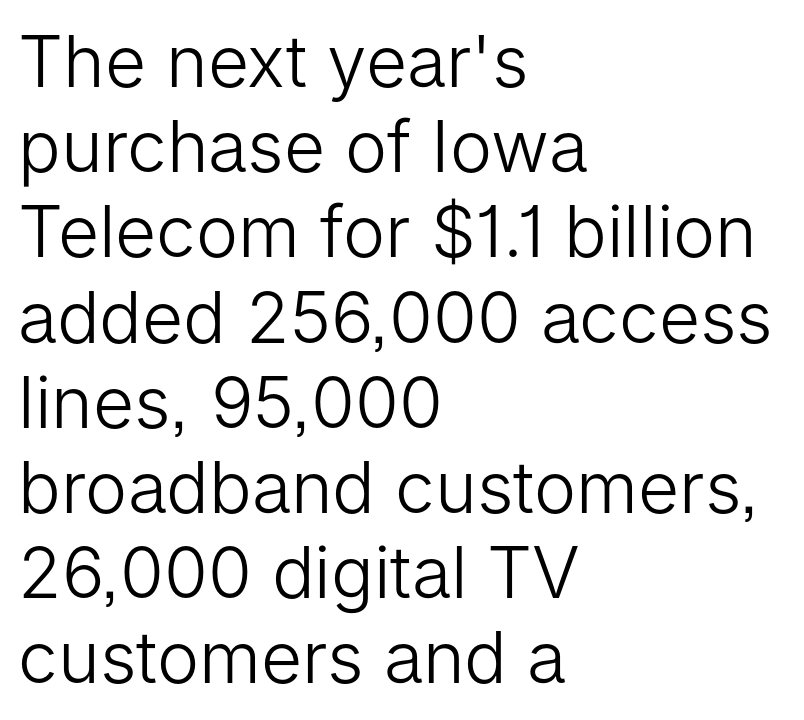
{"serif": "no", "italic": "no", "bold": "no", "weight": "light", "width": "normal", "stroke_contrast": "low", "x_height": "medium", "monospaced": "no", "underline": "no", "align": "left", "line_spacing_ratio": 1.2, "letter_spacing": "normal", "letter_spacing_em": 0.0, "glyph_px": 71}
